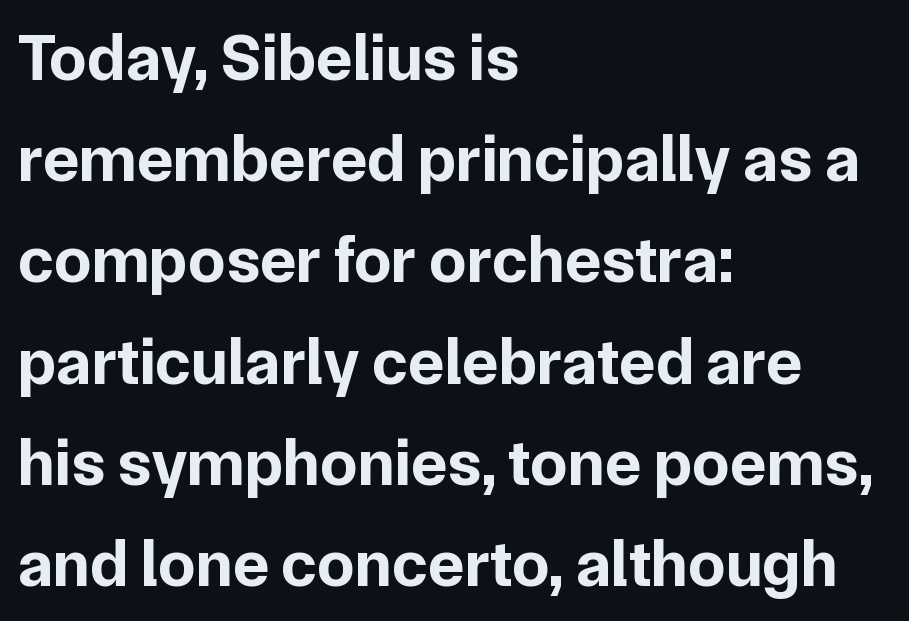
Quick note: interline space is typical. The glyphs in this specimen are sans serif. Is this a fixed-width face? No — the glyphs have proportional, varying widths. Heavy-handed strokes throughout: this text is bold. The passage is arranged the way most books set body copy — flush left.
